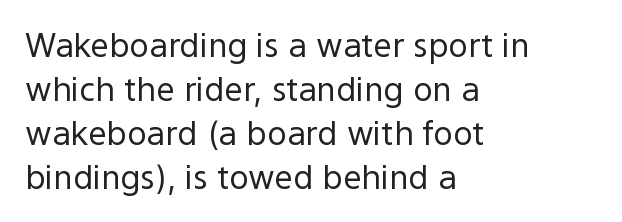
Characters follow at the spacing the type designer built in. These lines are set flush left with a ragged right edge. The lettering stays uniformly vertical, giving the passage a roman look. Each letter keeps its own natural width here, so spacing adapts to shape. A normal amount of white space separates one row of letters from the next. The letterforms sit at book weight or below.
